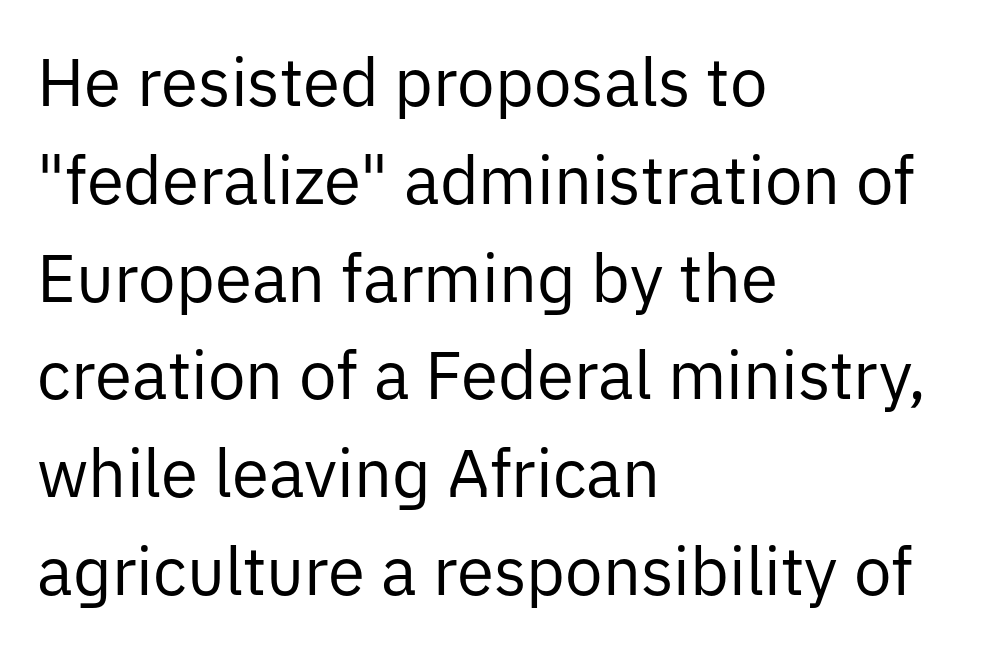
{"serif": "no", "italic": "no", "bold": "no", "weight": "regular", "width": "normal", "stroke_contrast": "low", "x_height": "medium", "monospaced": "no", "underline": "no", "align": "left", "line_spacing": "normal", "line_spacing_ratio": 1.46, "letter_spacing": "normal", "letter_spacing_em": 0.0, "glyph_px": 67}
